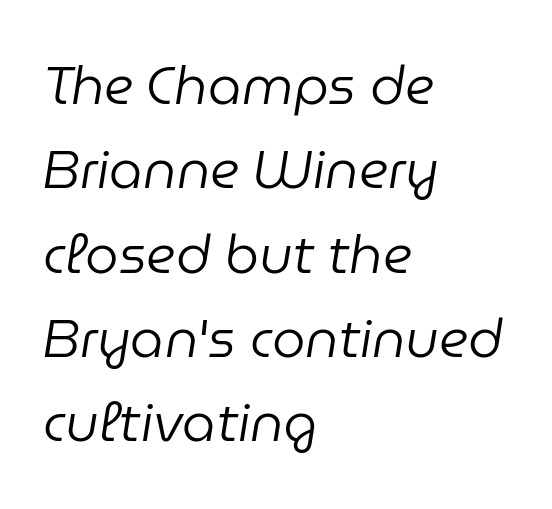
{"italic": "yes", "lean": "right", "slant_degrees": 9, "bold": "no", "weight": "regular", "width": "normal", "stroke_contrast": "low", "x_height": "medium", "monospaced": "no", "underline": "no", "align": "left", "line_spacing": "normal", "line_spacing_ratio": 1.59, "letter_spacing": "normal", "letter_spacing_em": 0.0, "glyph_px": 53}
